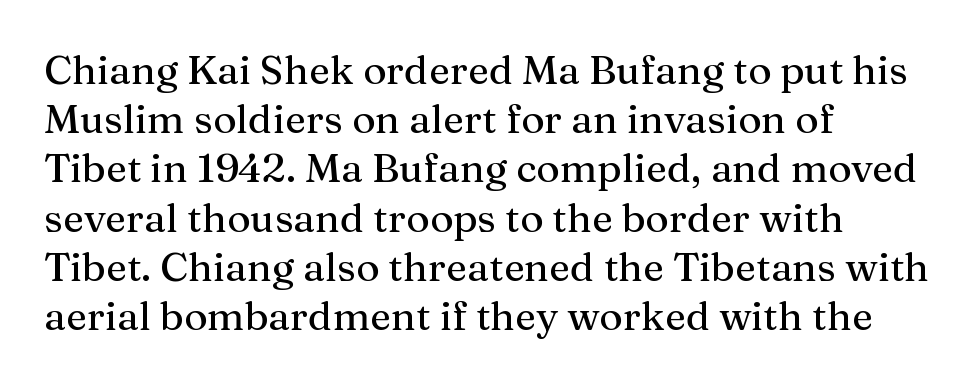
Unlike a clean sans, this face finishes its strokes with serifs. Any mark beneath the type? The region is blank. Teacher's note: observe the even left margin — that is flush-left alignment. Italic? Not at all — the glyphs are vertical. Note the varied advance widths — an 'i' is clearly narrower than an 'm'.
